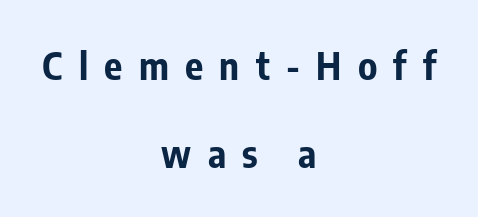
{"serif": "no", "italic": "no", "bold": "yes", "weight": "bold", "width": "condensed", "stroke_contrast": "low", "x_height": "medium", "monospaced": "no", "underline": "no", "align": "center", "line_spacing": "loose", "line_spacing_ratio": 2.31, "letter_spacing": "wide", "letter_spacing_em": 0.43, "glyph_px": 38}
